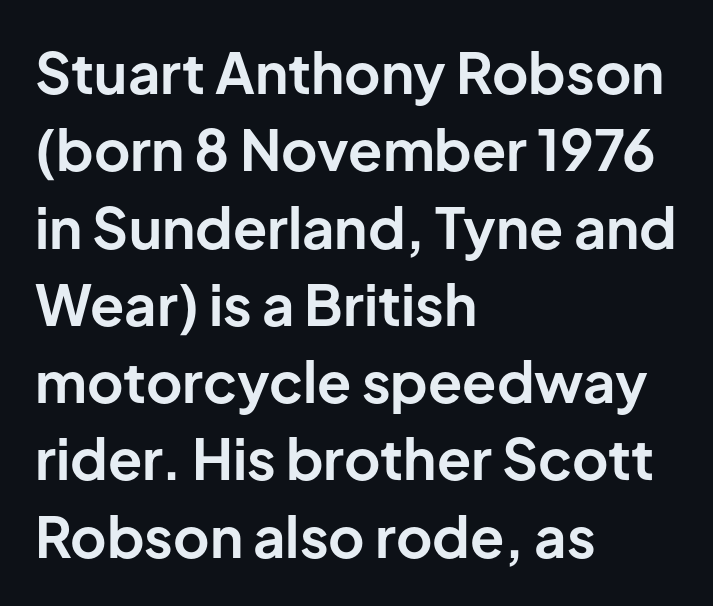
Q: Is the text bold? A: Yes.
Q: Is the text italic (slanted)? A: No, it is upright.
Q: Is the typeface a serif or a sans-serif typeface? A: Sans-serif.
Q: Is the text underlined? A: No.
Q: How is the paragraph aligned? A: Left-aligned.
Q: Is the spacing between letters normal or unusually wide? A: Normal.
Q: Is the spacing between lines tight, normal or loose? A: Normal.
Q: Width (condensed, normal, or wide)? A: Normal.
Q: Stroke contrast? A: Low.
Q: x-height? A: Medium.
Q: Monospaced? A: No.
